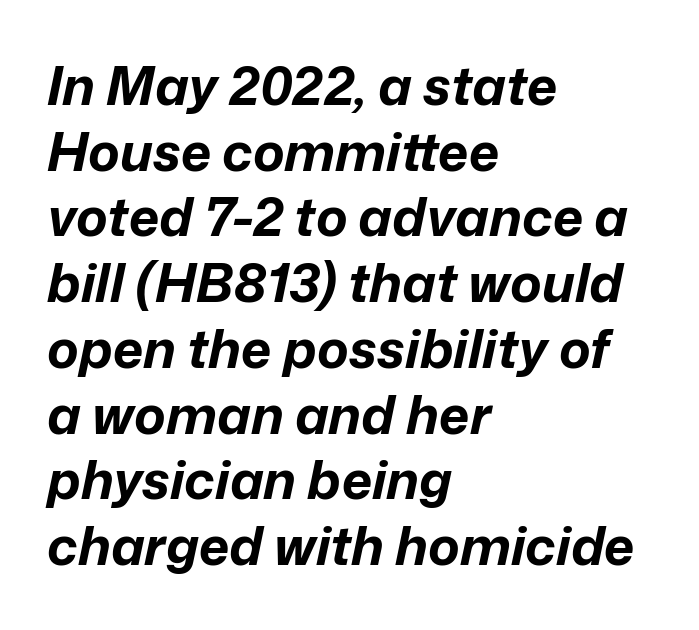
Where is the straight margin? On the left. Bold? Absolutely — the strokes are thick and heavy. It's the slanting kind of type. Inter-character spacing is left at the font's built-in metrics.
